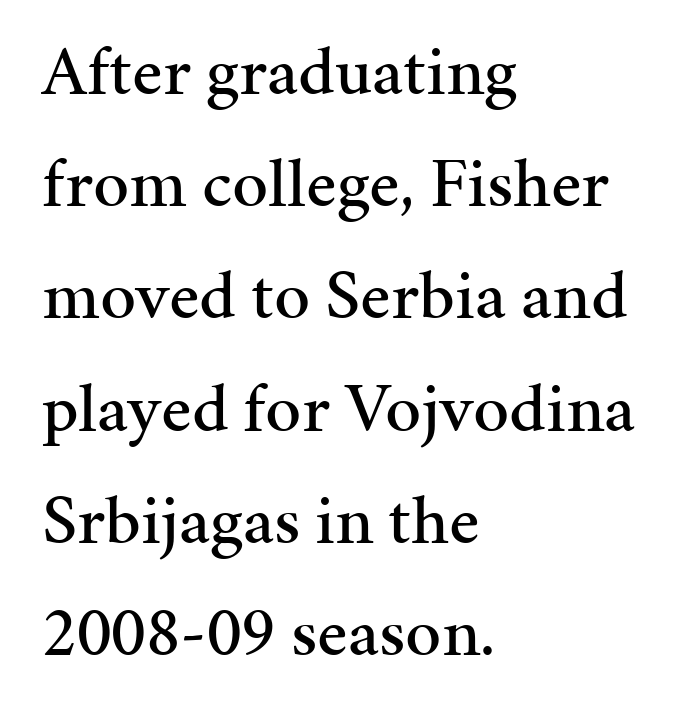
Q: Is the text italic (slanted)? A: No, it is upright.
Q: Is the typeface a serif or a sans-serif typeface? A: Serif.
Q: Is the text underlined? A: No.
Q: How is the paragraph aligned? A: Left-aligned.
Q: Is the spacing between letters normal or unusually wide? A: Normal.
Q: Is the spacing between lines tight, normal or loose? A: Normal.
Q: Width (condensed, normal, or wide)? A: Normal.
Q: Stroke contrast? A: Medium.
Q: x-height? A: Medium.
Q: Monospaced? A: No.
